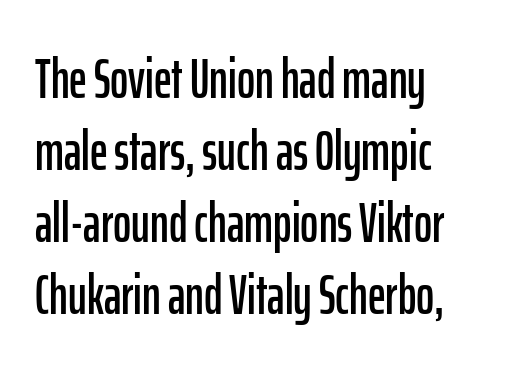
Q: Is the text italic (slanted)? A: No, it is upright.
Q: Is the typeface a serif or a sans-serif typeface? A: Sans-serif.
Q: Is the text underlined? A: No.
Q: How is the paragraph aligned? A: Left-aligned.
Q: Is the spacing between letters normal or unusually wide? A: Normal.
Q: Is the spacing between lines tight, normal or loose? A: Normal.
Q: Width (condensed, normal, or wide)? A: Condensed.
Q: Stroke contrast? A: Low.
Q: x-height? A: Medium.
Q: Monospaced? A: No.
